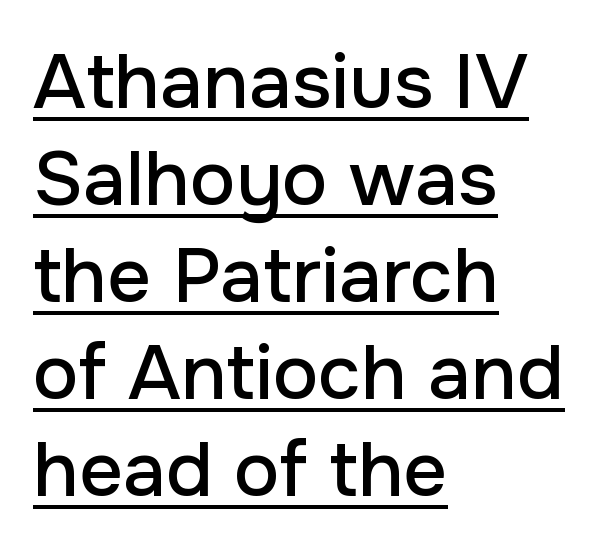
Caption: lettering with a line underneath. Line starts are locked; line ends wander. Spacing between characters is what you'd get straight out of the box. The font's upright variant was chosen for this text. This rendering employs a face without finishing strokes, i.e., a sans-serif.
